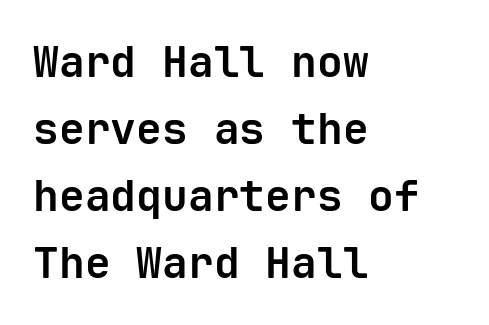
The image shows 43 px bold sans-serif type, upright, monospaced; set left-aligned, normal line spacing (1.56x), normal letter spacing, not underlined; low stroke contrast and a medium x-height.
